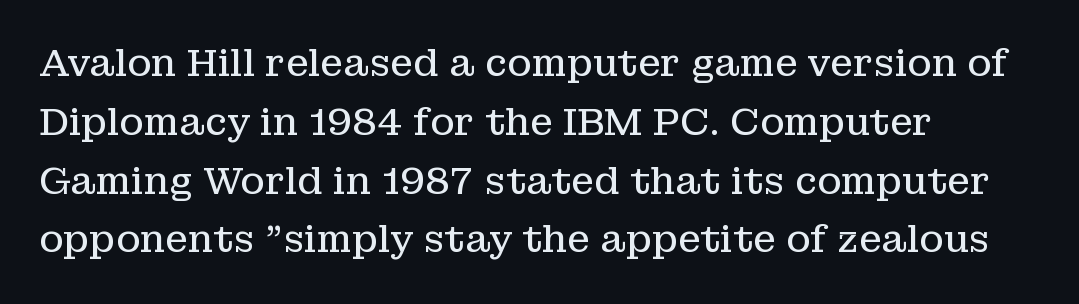
{"serif": "yes", "italic": "no", "bold": "no", "weight": "regular", "width": "normal", "stroke_contrast": "low", "x_height": "medium", "monospaced": "no", "underline": "no", "align": "left", "line_spacing": "normal", "line_spacing_ratio": 1.59, "letter_spacing": "normal", "letter_spacing_em": 0.0, "glyph_px": 37}
